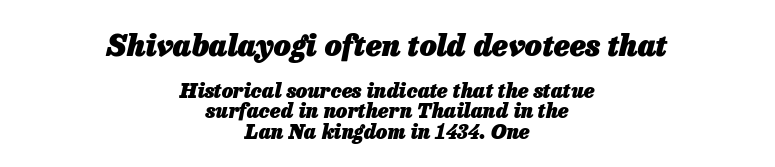
Q: Is the text bold? A: Yes.
Q: Is the text italic (slanted)? A: Yes, it leans right by about 13 degrees.
Q: Is the text underlined? A: No.
Q: How is the paragraph aligned? A: Centered.
Q: Is the spacing between letters normal or unusually wide? A: Normal.
Q: Is the spacing between lines tight, normal or loose? A: Tight.
Q: Which block of text is set in a larger size, the first (top) or the second (bottom)? A: The first (top) one.
Q: Width (condensed, normal, or wide)? A: Normal.
Q: Stroke contrast? A: Low.
Q: x-height? A: Medium.
Q: Monospaced? A: No.
